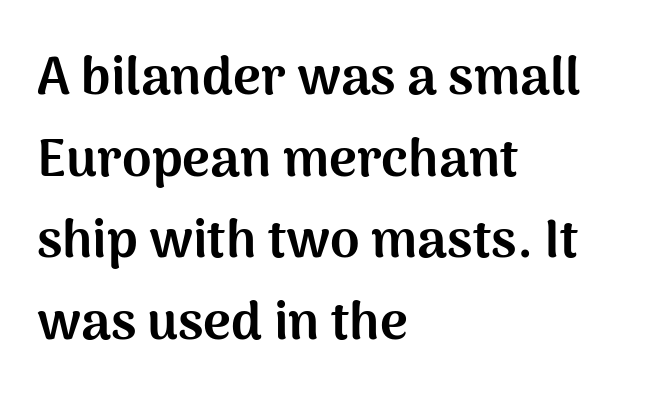
Q: Is the text bold? A: Yes.
Q: Is the text italic (slanted)? A: No, it is upright.
Q: Is the typeface a serif or a sans-serif typeface? A: Sans-serif.
Q: Is the text underlined? A: No.
Q: How is the paragraph aligned? A: Left-aligned.
Q: Is the spacing between letters normal or unusually wide? A: Normal.
Q: Is the spacing between lines tight, normal or loose? A: Normal.
Q: Width (condensed, normal, or wide)? A: Normal.
Q: Stroke contrast? A: Medium.
Q: x-height? A: Medium.
Q: Monospaced? A: No.
